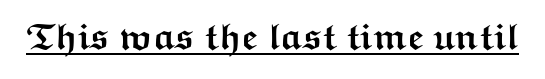
{"serif": "no", "italic": "no", "bold": "yes", "weight": "semibold", "width": "wide", "stroke_contrast": "medium", "x_height": "medium", "monospaced": "no", "underline": "yes", "letter_spacing": "normal", "letter_spacing_em": 0.0, "glyph_px": 37}
